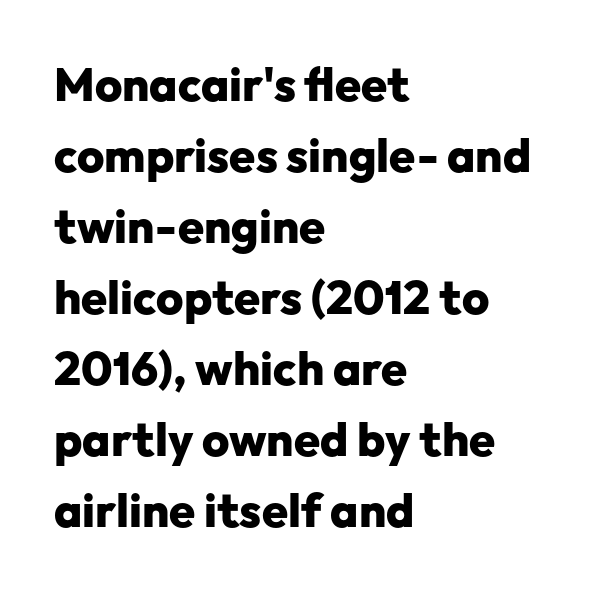
Q: Is the text bold? A: Yes.
Q: Is the text italic (slanted)? A: No, it is upright.
Q: Is the typeface a serif or a sans-serif typeface? A: Sans-serif.
Q: Is the text underlined? A: No.
Q: How is the paragraph aligned? A: Left-aligned.
Q: Is the spacing between letters normal or unusually wide? A: Normal.
Q: Is the spacing between lines tight, normal or loose? A: Normal.
Q: Width (condensed, normal, or wide)? A: Normal.
Q: Stroke contrast? A: Low.
Q: x-height? A: Medium.
Q: Monospaced? A: No.
